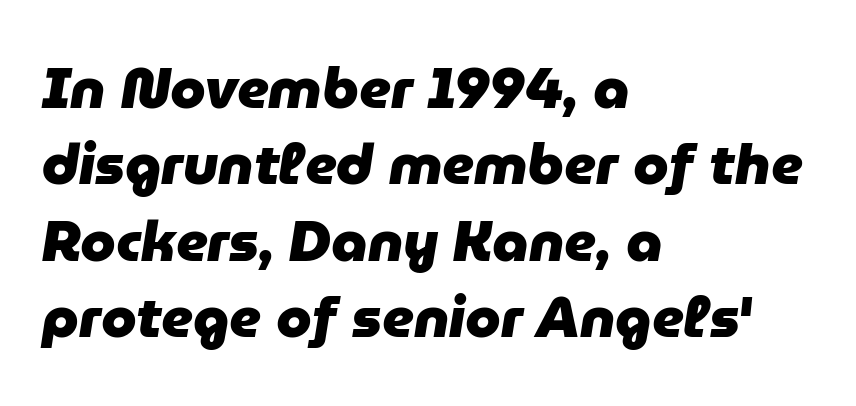
{"italic": "yes", "lean": "right", "slant_degrees": 9, "bold": "yes", "weight": "heavy", "width": "normal", "stroke_contrast": "low", "x_height": "medium", "monospaced": "no", "underline": "no", "align": "left", "line_spacing": "normal", "line_spacing_ratio": 1.34, "letter_spacing": "normal", "letter_spacing_em": 0.0, "glyph_px": 57}
